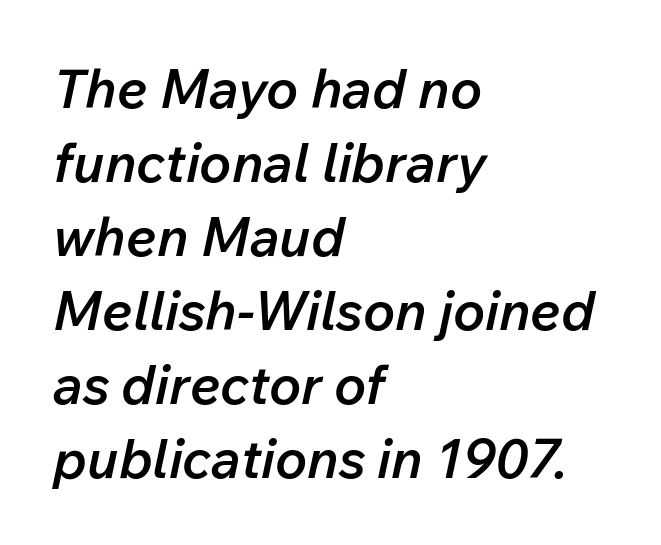
The image shows 54 px semibold type, italic (leaning right); set left-aligned, normal line spacing (1.37x), normal letter spacing, not underlined; low stroke contrast and a medium x-height.
